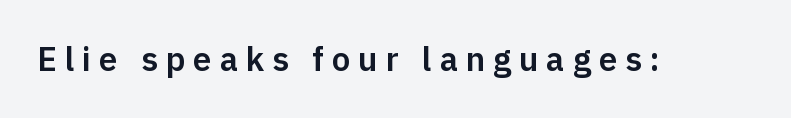
The image shows 33 px sans-serif type, upright; set unusually wide letter spacing (+0.24 em), not underlined; low stroke contrast and a medium x-height.
